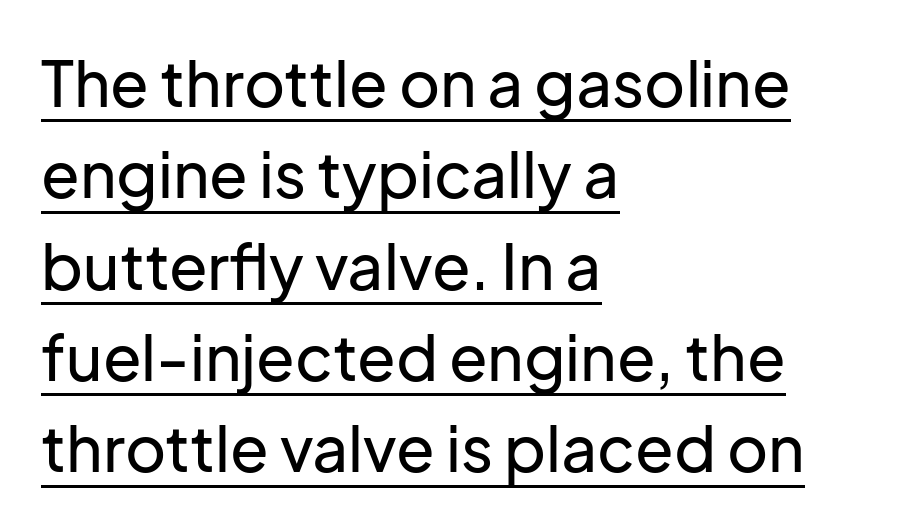
Q: Is the text italic (slanted)? A: No, it is upright.
Q: Is the typeface a serif or a sans-serif typeface? A: Sans-serif.
Q: Is the text underlined? A: Yes.
Q: How is the paragraph aligned? A: Left-aligned.
Q: Is the spacing between letters normal or unusually wide? A: Normal.
Q: Is the spacing between lines tight, normal or loose? A: Normal.
Q: Width (condensed, normal, or wide)? A: Normal.
Q: Stroke contrast? A: Low.
Q: x-height? A: Medium.
Q: Monospaced? A: No.
